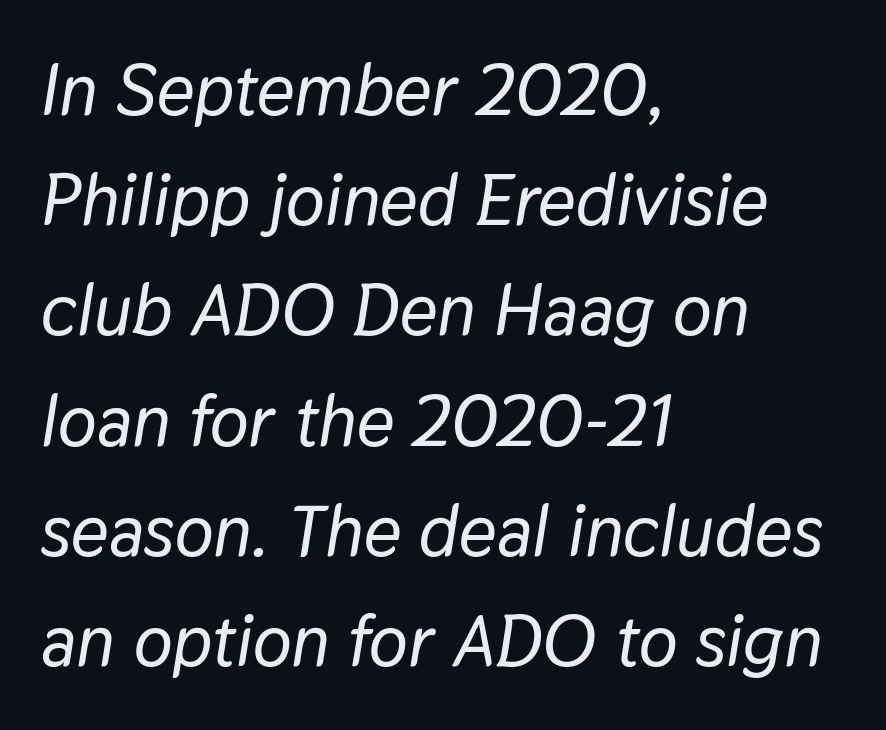
Q: Is the text italic (slanted)? A: Yes, it leans right by about 9 degrees.
Q: Is the text underlined? A: No.
Q: How is the paragraph aligned? A: Left-aligned.
Q: Is the spacing between letters normal or unusually wide? A: Normal.
Q: Is the spacing between lines tight, normal or loose? A: Normal.
Q: Width (condensed, normal, or wide)? A: Normal.
Q: Stroke contrast? A: Low.
Q: x-height? A: Medium.
Q: Monospaced? A: No.
